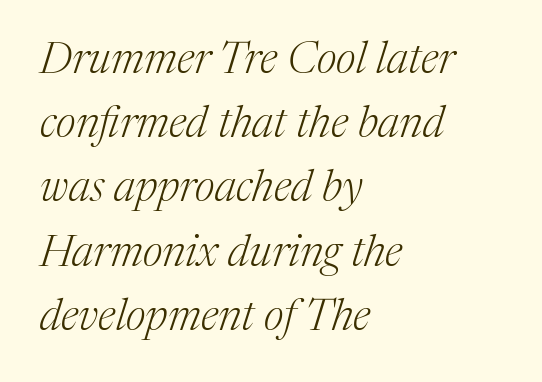
The compositor pushed each line to the left boundary. A bare baseline throughout the passage. No extra tracking has been applied to these lines. This sample keeps an unexceptional amount of space between lines. Unlike a clean sans, this face finishes its strokes with serifs. There's an unmistakable incline to the writing here.
